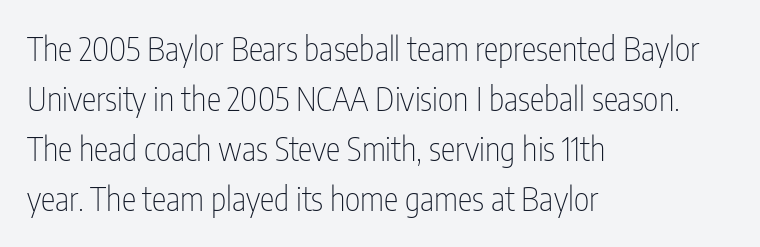
{"serif": "no", "italic": "no", "bold": "no", "weight": "thin", "width": "condensed", "stroke_contrast": "low", "x_height": "medium", "monospaced": "no", "underline": "no", "align": "left", "line_spacing": "normal", "line_spacing_ratio": 1.52, "letter_spacing": "normal", "letter_spacing_em": 0.0, "glyph_px": 33}
